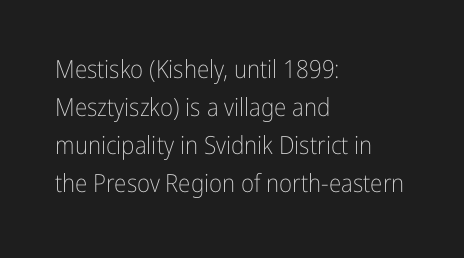
Q: Is the text bold? A: No.
Q: Is the text italic (slanted)? A: No, it is upright.
Q: Is the text underlined? A: No.
Q: How is the paragraph aligned? A: Left-aligned.
Q: Is the spacing between letters normal or unusually wide? A: Normal.
Q: Is the spacing between lines tight, normal or loose? A: Normal.
